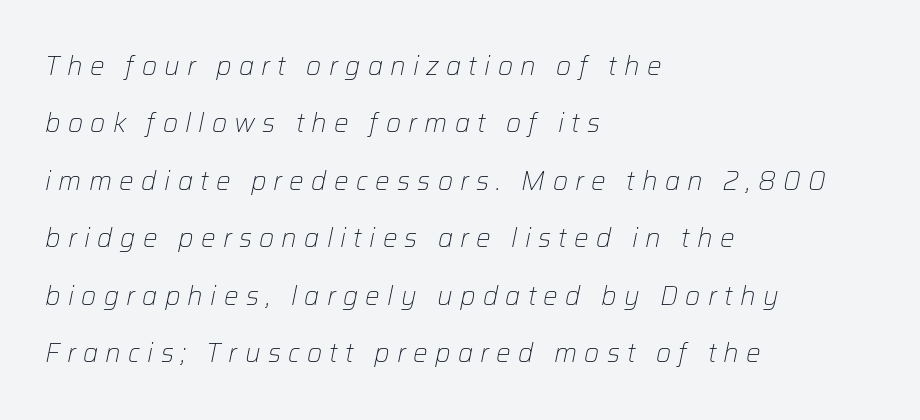
{"italic": "yes", "lean": "right", "slant_degrees": 12, "bold": "no", "underline": "no", "align": "left", "line_spacing": "loose", "line_spacing_ratio": 2.21, "letter_spacing": "wide", "letter_spacing_em": 0.28, "glyph_px": 26}
